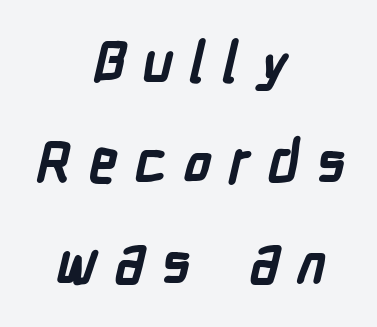
Bold? Absolutely — the strokes are thick and heavy. A typesetter would call this proportional, since set widths differ per character. If you folded the block vertically in half, each line would mirror itself in length. A bare baseline throughout the passage. Stroke terminals: plain, sans-serif. Tracking here is generous; glyphs stand well apart from one another.
